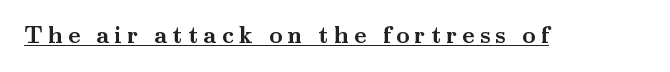
The image shows 23 px bold type, upright; set unusually wide letter spacing (+0.23 em), underlined.
